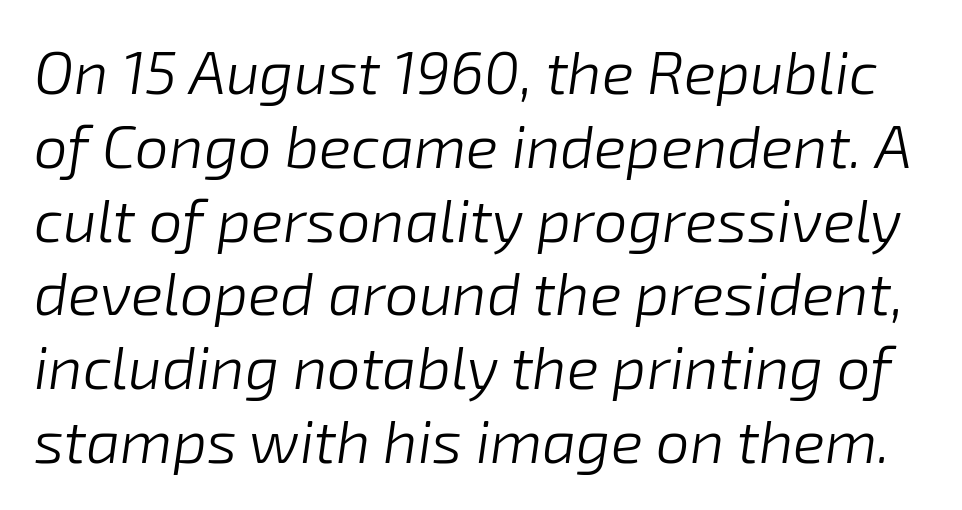
The image shows 60 px light type, italic (leaning right); set line spacing 1.23x, normal letter spacing, not underlined; low stroke contrast and a medium x-height.
